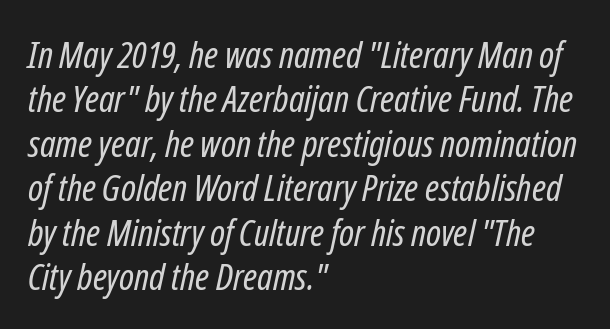
The image shows 37 px regular-weight, condensed type, italic (leaning right); set left-aligned, line spacing 1.2x, normal letter spacing, not underlined; low stroke contrast and a medium x-height.
